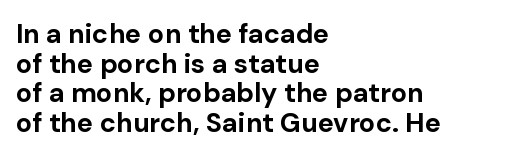
The image shows 27 px bold type, upright; set left-aligned, tight line spacing (1.1x), normal letter spacing, not underlined.
